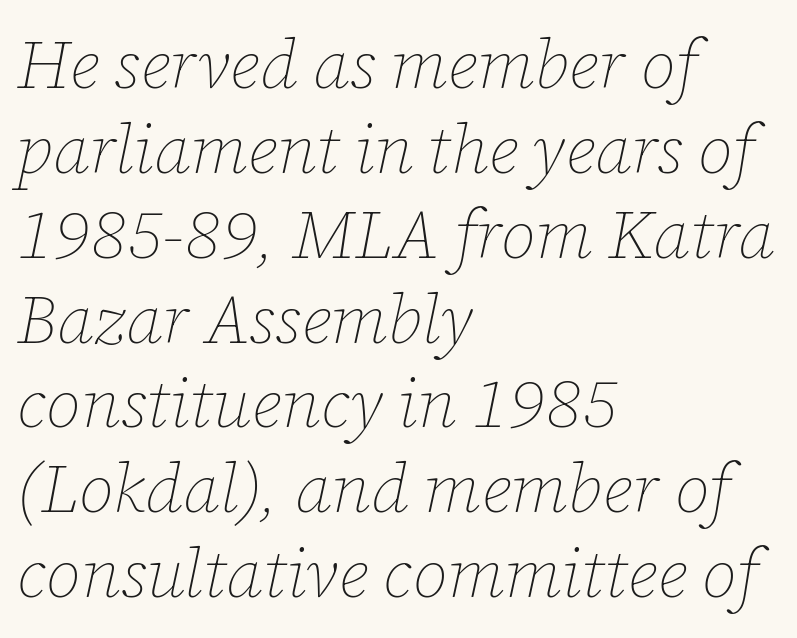
{"italic": "yes", "lean": "right", "slant_degrees": 12, "bold": "no", "weight": "thin", "width": "normal", "stroke_contrast": "low", "x_height": "medium", "monospaced": "no", "underline": "no", "align": "left", "line_spacing_ratio": 1.23, "letter_spacing": "normal", "letter_spacing_em": 0.0, "glyph_px": 69}
